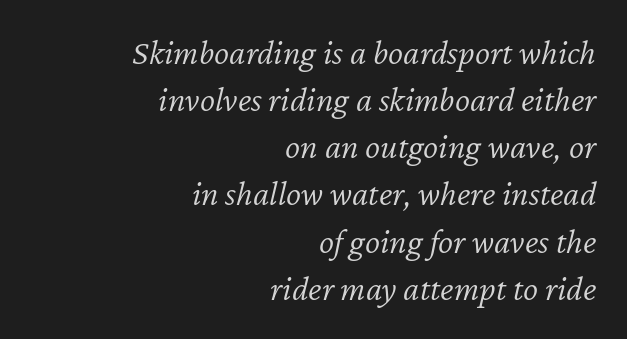
Q: Is the text bold? A: No.
Q: Is the text italic (slanted)? A: Yes, it leans right by about 12 degrees.
Q: Is the text underlined? A: No.
Q: How is the paragraph aligned? A: Right-aligned.
Q: Is the spacing between letters normal or unusually wide? A: Normal.
Q: Is the spacing between lines tight, normal or loose? A: Normal.
Q: Width (condensed, normal, or wide)? A: Normal.
Q: Stroke contrast? A: Low.
Q: x-height? A: Medium.
Q: Monospaced? A: No.
